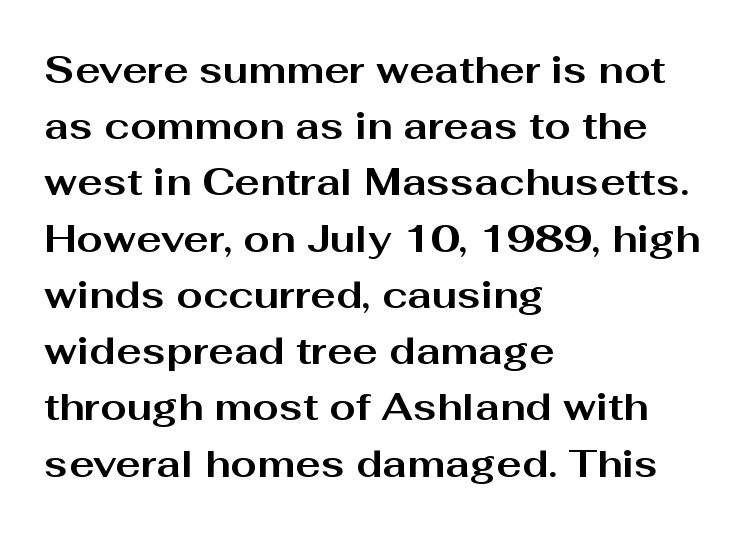
{"serif": "no", "italic": "no", "bold": "yes", "weight": "bold", "width": "wide", "stroke_contrast": "medium", "x_height": "medium", "monospaced": "no", "underline": "no", "align": "left", "line_spacing": "normal", "line_spacing_ratio": 1.48, "letter_spacing": "normal", "letter_spacing_em": 0.0, "glyph_px": 38}
